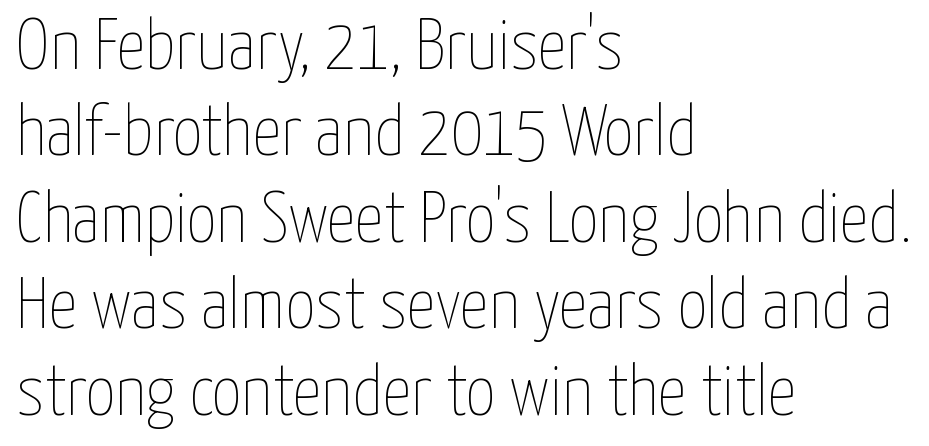
The passage shown is not underscored anywhere. This is roman type, the default non-slanted kind. The face looks like a standard text weight, possibly lighter. If you drew a ruler down the left edge, every line would touch it.
